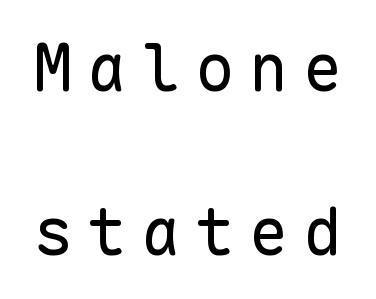
The image shows 66 px regular-weight sans-serif type, upright, monospaced; set loose line spacing (2.49x), unusually wide letter spacing (+0.22 em), not underlined; low stroke contrast and a medium x-height.
